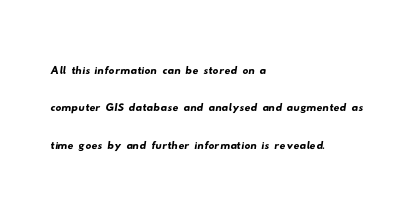
{"serif": "no", "width": "wide", "stroke_contrast": "low", "x_height": "small", "monospaced": "no", "underline": "no", "align": "left", "line_spacing": "normal", "line_spacing_ratio": 1.29, "letter_spacing": "normal", "letter_spacing_em": 0.0, "glyph_px": 29}
